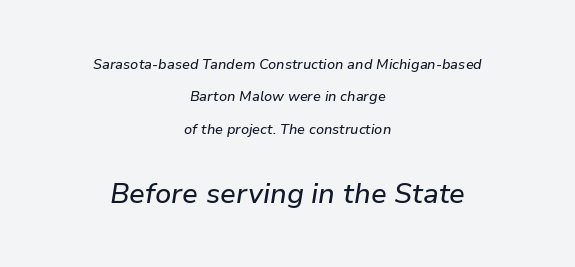
Q: Is the text italic (slanted)? A: Yes, it leans right by about 9 degrees.
Q: Is the text underlined? A: No.
Q: How is the paragraph aligned? A: Centered.
Q: Is the spacing between letters normal or unusually wide? A: Normal.
Q: Is the spacing between lines tight, normal or loose? A: Loose.
Q: Which block of text is set in a larger size, the first (top) or the second (bottom)? A: The second (bottom) one.
Q: Width (condensed, normal, or wide)? A: Normal.
Q: Stroke contrast? A: Low.
Q: x-height? A: Medium.
Q: Monospaced? A: No.
